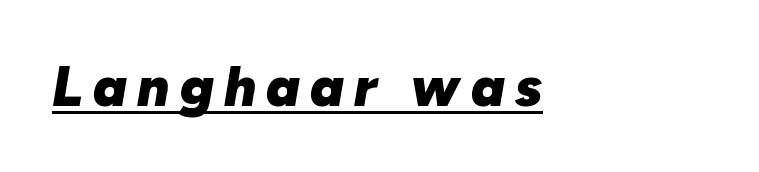
Is this a fixed-width face? No — the glyphs have proportional, varying widths. The typography opts for an oblique posture over an upright one. Casual observation: everything's shoved over to the left. Like a heading marked for emphasis, these lines bear an underscore. Emphasis by weight is at full strength: bold.
